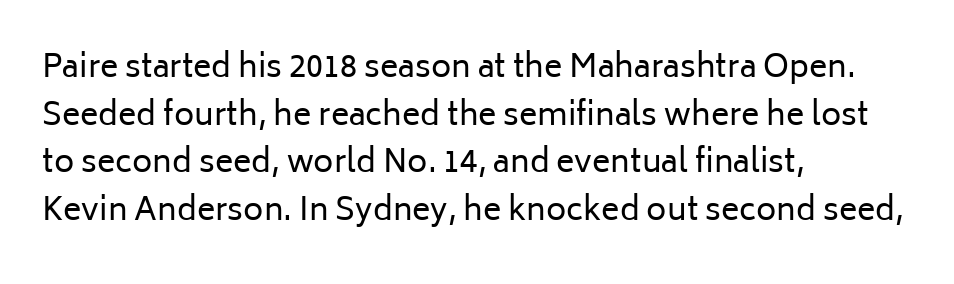
Here the designer chose a conventional face with non-uniform glyph widths. Stroke thickness stays within the range of a standard reading face or lighter. The block of text has a typical density, with ordinary space between rows. You can tell from the bare stems that sans-serif type was used. All the whitespace from short lines collects on the right. In terms of posture, this sample is upright.
